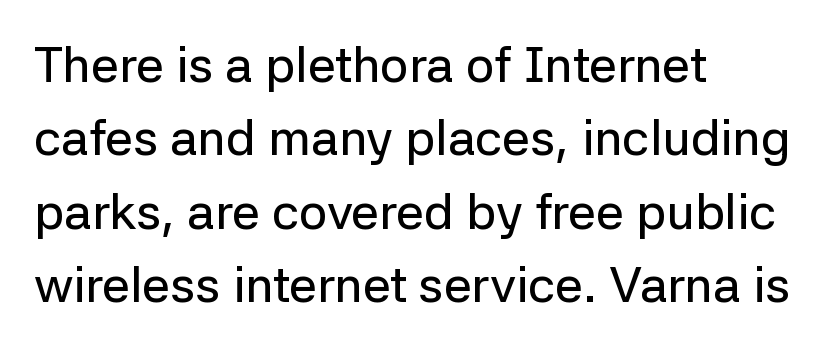
The image shows 50 px sans-serif type, upright; set left-aligned, normal line spacing (1.47x), normal letter spacing, not underlined; low stroke contrast and a medium x-height.
